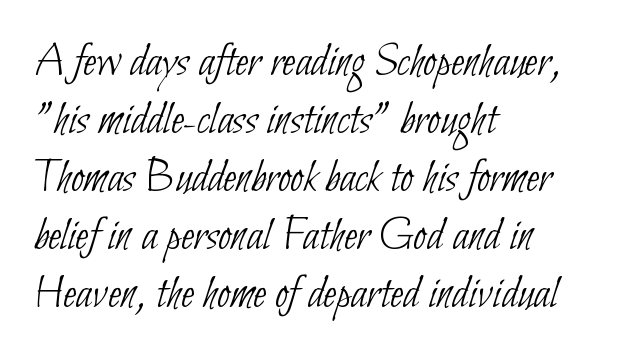
{"serif": "no", "bold": "no", "weight": "thin", "width": "condensed", "stroke_contrast": "low", "x_height": "small", "monospaced": "no", "underline": "no", "align": "left", "line_spacing_ratio": 1.21, "letter_spacing": "normal", "letter_spacing_em": 0.0, "glyph_px": 48}
